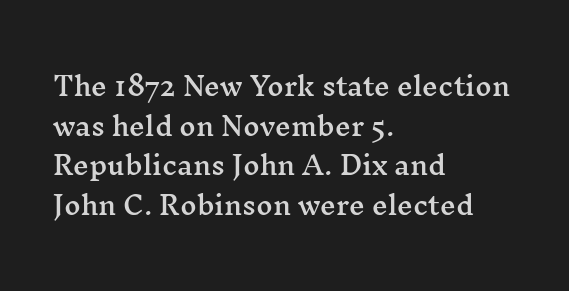
Words appear dense and cohesive because spacing is normal. Italic? Not at all — the glyphs are vertical. Horizontally, the lines are justified to the leading edge only. Leading matches the norm, producing a regular column. Each row of text sits above clean, open space.
